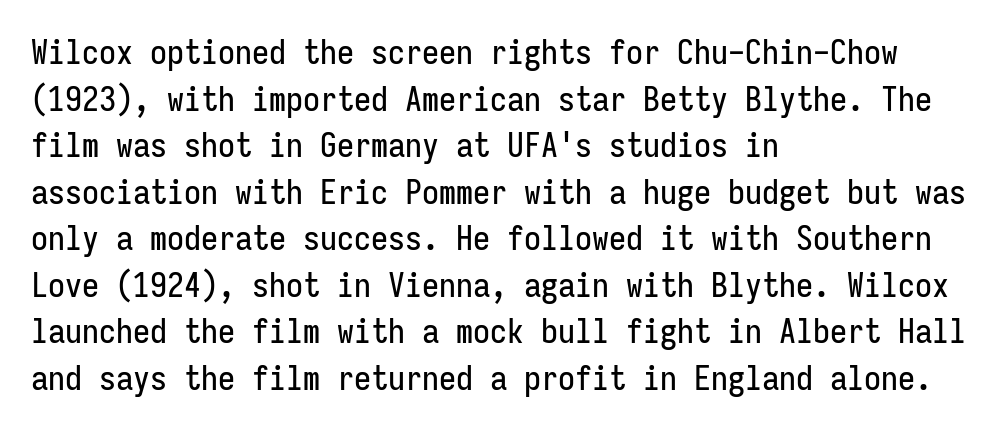
The image shows 34 px condensed sans-serif type, upright, monospaced; set left-aligned, normal line spacing (1.37x), normal letter spacing, not underlined; low stroke contrast and a medium x-height.
